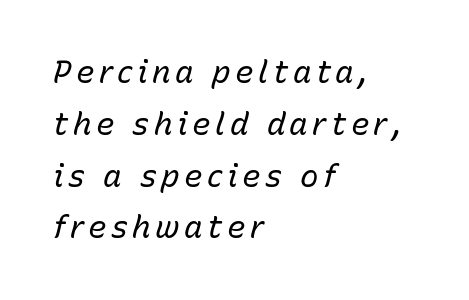
Q: Is the text bold? A: No.
Q: Is the text italic (slanted)? A: Yes, it leans right by about 15 degrees.
Q: Is the text underlined? A: No.
Q: How is the paragraph aligned? A: Left-aligned.
Q: Is the spacing between lines tight, normal or loose? A: Normal.
Q: Width (condensed, normal, or wide)? A: Normal.
Q: Stroke contrast? A: Low.
Q: x-height? A: Medium.
Q: Monospaced? A: No.
